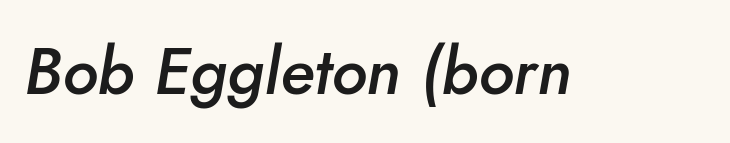
{"italic": "yes", "lean": "right", "slant_degrees": 10, "bold": "semi", "weight": "semibold", "width": "normal", "stroke_contrast": "low", "x_height": "small", "monospaced": "no", "underline": "no", "letter_spacing": "normal", "letter_spacing_em": 0.0, "glyph_px": 65}
